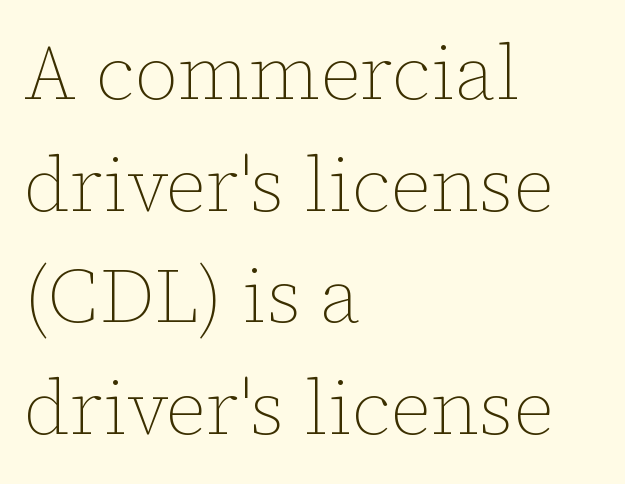
The image shows 77 px thin type, upright; set left-aligned, normal line spacing (1.45x), normal letter spacing, not underlined; low stroke contrast and a medium x-height.
